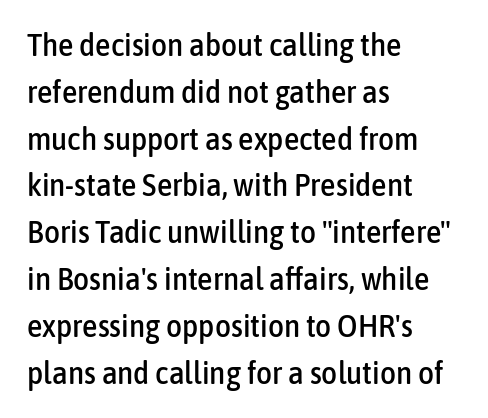
{"serif": "no", "italic": "no", "width": "condensed", "stroke_contrast": "low", "x_height": "medium", "monospaced": "no", "underline": "no", "align": "left", "line_spacing": "normal", "line_spacing_ratio": 1.51, "letter_spacing": "normal", "letter_spacing_em": 0.0, "glyph_px": 31}
